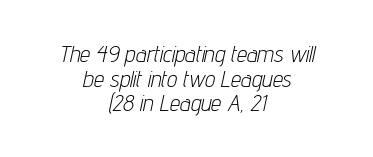
The image shows 23 px text type, italic (leaning right); set centered, tight line spacing (1.07x), normal letter spacing, not underlined.
